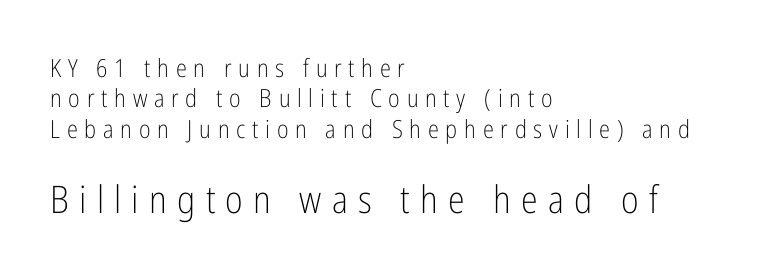
Visually the block forms a straight wall on the left and a jagged coastline on the right. Characters follow at a spacing far wider than the type designer built in. The block sitting lower on the canvas is the one with enlarged characters. Spacing verdict: proportional, widths tailored to each character.
